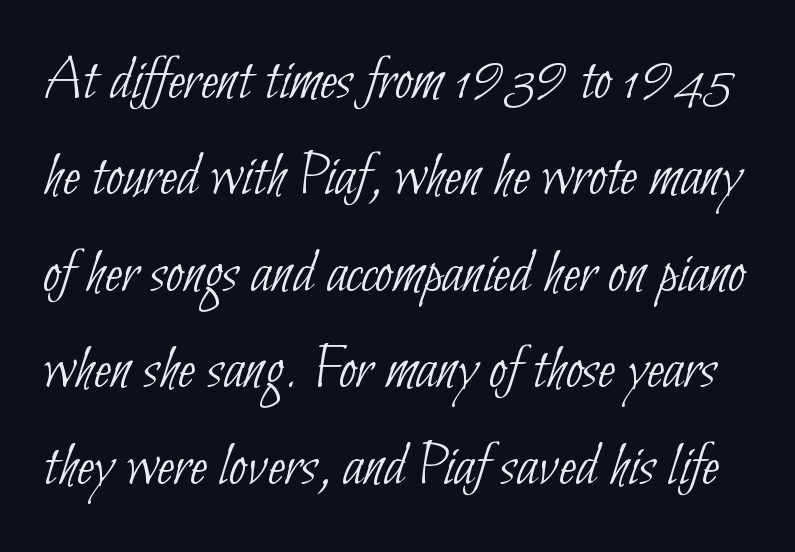
{"serif": "no", "bold": "no", "weight": "thin", "width": "condensed", "stroke_contrast": "low", "x_height": "small", "monospaced": "no", "underline": "no", "line_spacing": "normal", "line_spacing_ratio": 1.53, "letter_spacing": "normal", "letter_spacing_em": 0.0, "glyph_px": 63}
